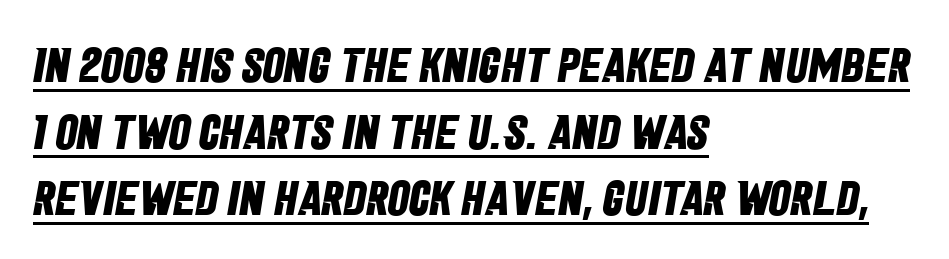
The image shows 49 px bold, condensed sans-serif type; set left-aligned, normal line spacing (1.36x), normal letter spacing, underlined; low stroke contrast and a large x-height.
